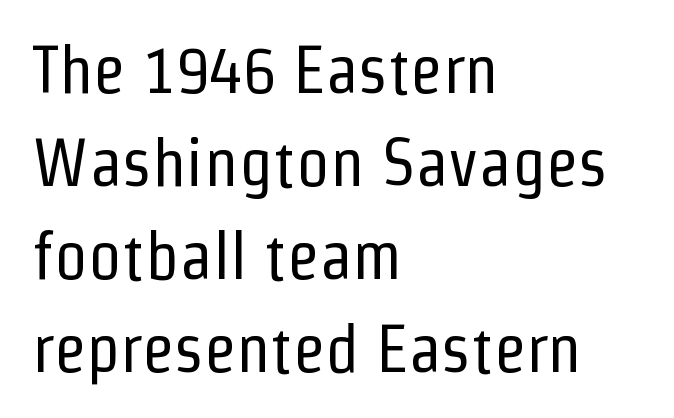
The image shows 67 px regular-weight, condensed sans-serif type, upright; set left-aligned, normal line spacing (1.39x), normal letter spacing, not underlined; low stroke contrast and a medium x-height.
